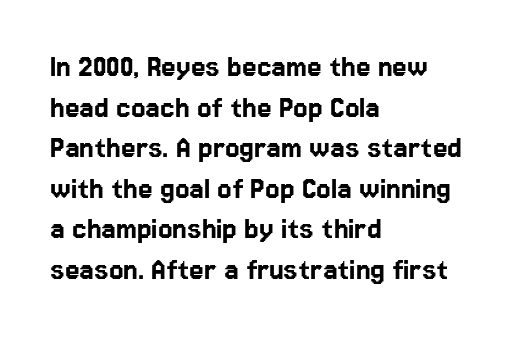
Look at the tracking — it's just the regular setting, nothing added. Any mark beneath the type? The region is blank. Short and long lines alike share a common starting point at left. Tall strokes in this sample are plumb rather than angled.
